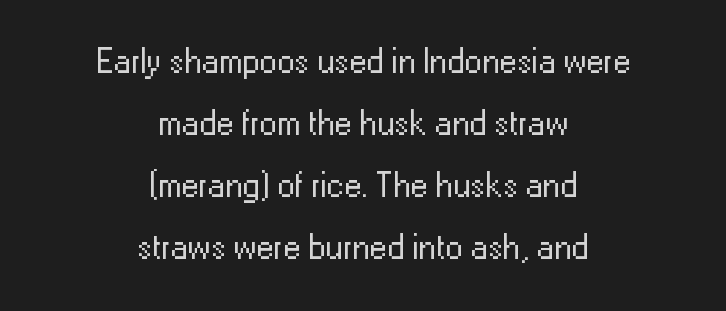
Q: Is the text bold? A: No.
Q: Is the text italic (slanted)? A: No, it is upright.
Q: Is the typeface a serif or a sans-serif typeface? A: Sans-serif.
Q: Is the text underlined? A: No.
Q: How is the paragraph aligned? A: Centered.
Q: Is the spacing between letters normal or unusually wide? A: Normal.
Q: Width (condensed, normal, or wide)? A: Normal.
Q: Stroke contrast? A: Low.
Q: x-height? A: Medium.
Q: Monospaced? A: No.
